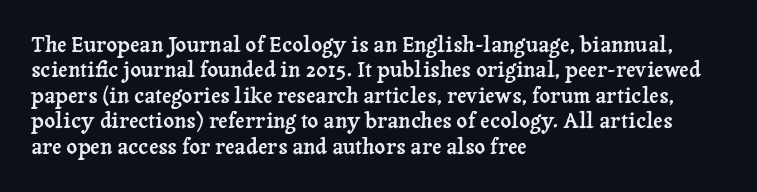
Short and long lines alike share a common starting point at left. Letters rest on an invisible, unmarked baseline. No extra tracking has been applied to these lines. Is there any slant? The stems are plumb.
